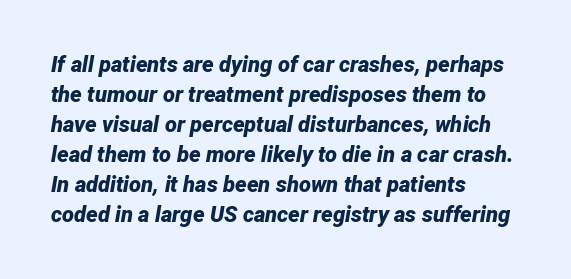
The image shows 22 px bold type, italic (leaning right); set left-aligned, normal line spacing (1.36x), normal letter spacing, not underlined.
